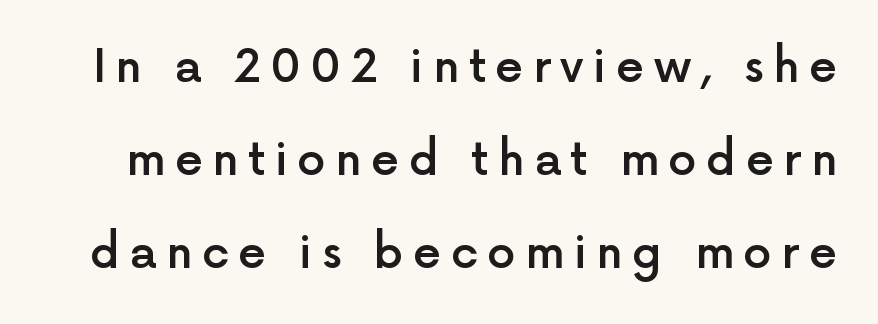
Q: Is the text bold? A: Semi-bold.
Q: Is the text italic (slanted)? A: No, it is upright.
Q: Is the typeface a serif or a sans-serif typeface? A: Sans-serif.
Q: Is the text underlined? A: No.
Q: Is the spacing between letters normal or unusually wide? A: Unusually wide.
Q: Is the spacing between lines tight, normal or loose? A: Loose.
Q: Width (condensed, normal, or wide)? A: Normal.
Q: x-height? A: Medium.
Q: Monospaced? A: No.
